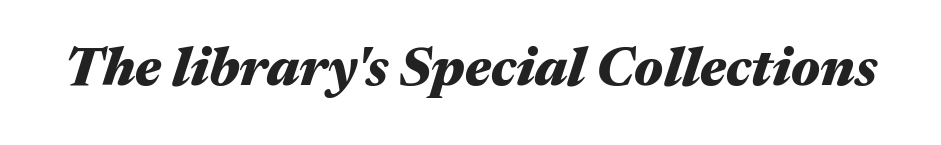
{"italic": "yes", "lean": "right", "slant_degrees": 17, "bold": "yes", "weight": "heavy", "width": "wide", "stroke_contrast": "medium", "x_height": "medium", "monospaced": "no", "underline": "no", "letter_spacing": "normal", "letter_spacing_em": 0.0, "glyph_px": 54}
